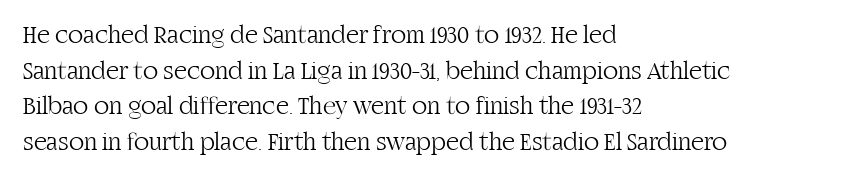
No word sits above an underline. These lines stack with their left ends in a neat column. The line-height multiplier appears to be the usual default. Ordinary non-slanted type is in use. Students, note that the glyphs here touch the page at normal intervals.
